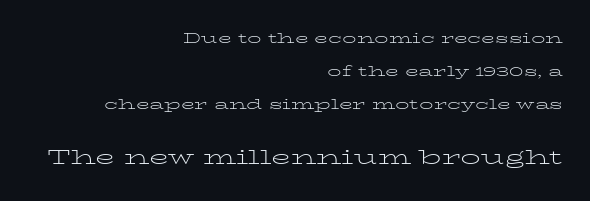
In terms of letterspacing, this is plain default setting. Line endings align vertically; line beginnings do not. Notice the wide empty band between every row — that's loose leading. Size contrast runs from small at the top to large at the bottom. Unlike italic type, these characters show no tilt at all.
